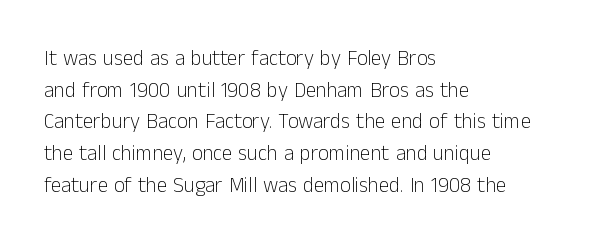
The image shows 21 px text type, upright; set left-aligned, normal line spacing (1.51x), normal letter spacing, not underlined.
